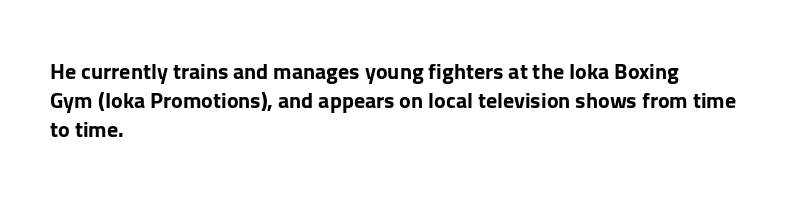
{"italic": "no", "bold": "yes", "underline": "no", "align": "left", "line_spacing": "normal", "line_spacing_ratio": 1.31, "letter_spacing": "normal", "letter_spacing_em": 0.0, "glyph_px": 22}
